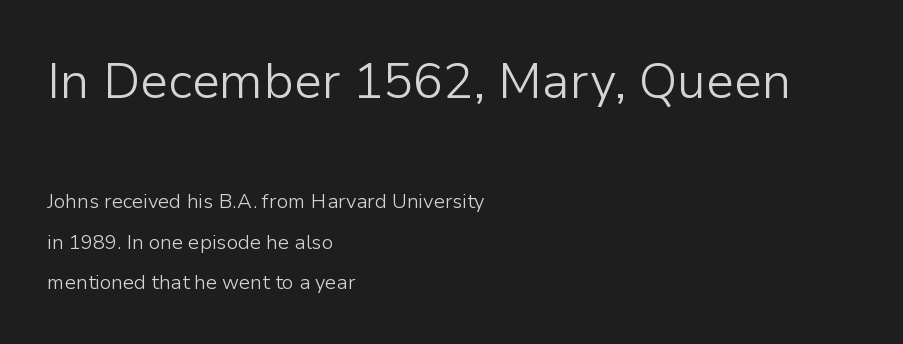
The image shows 50 px light sans-serif type, upright; set left-aligned, loose line spacing (2.01x), normal letter spacing, not underlined; the first (top) block is 2.5x larger; low stroke contrast and a medium x-height.
